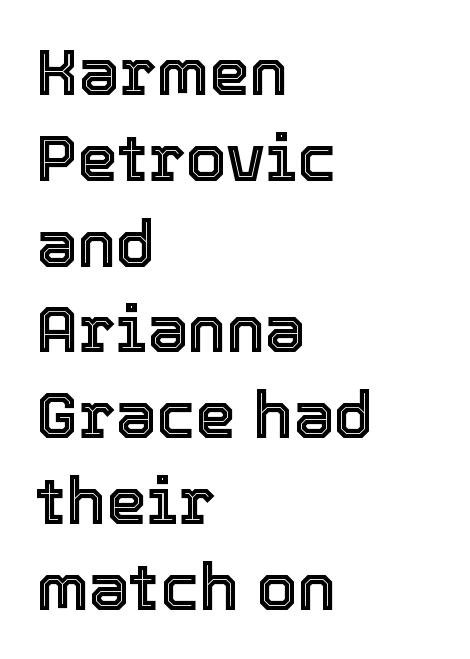
The image shows 65 px text type, upright; set left-aligned, normal line spacing (1.32x), normal letter spacing, not underlined; a medium x-height.
